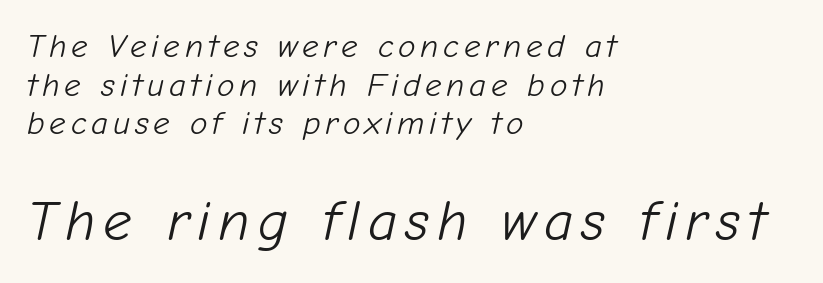
The emphasis by scale lands on block number two, below. A bare baseline throughout the passage. The text block is weighted toward the left margin, trailing off unevenly rightward. Character widths vary here, with narrow letters taking less room than wide ones.
